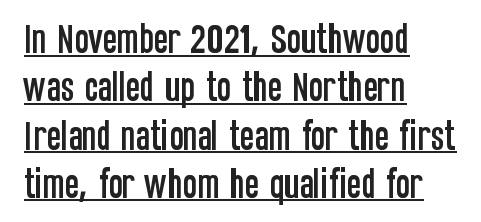
Unlike a traditional serif, this face leaves its strokes unadorned. A typesetter would call this zero additional tracking. This is roman type, the default non-slanted kind. The glyphs are accompanied by a horizontal stroke just below them. A normal amount of white space separates one row of letters from the next. Proportional: the letters do not fall into vertical columns.
